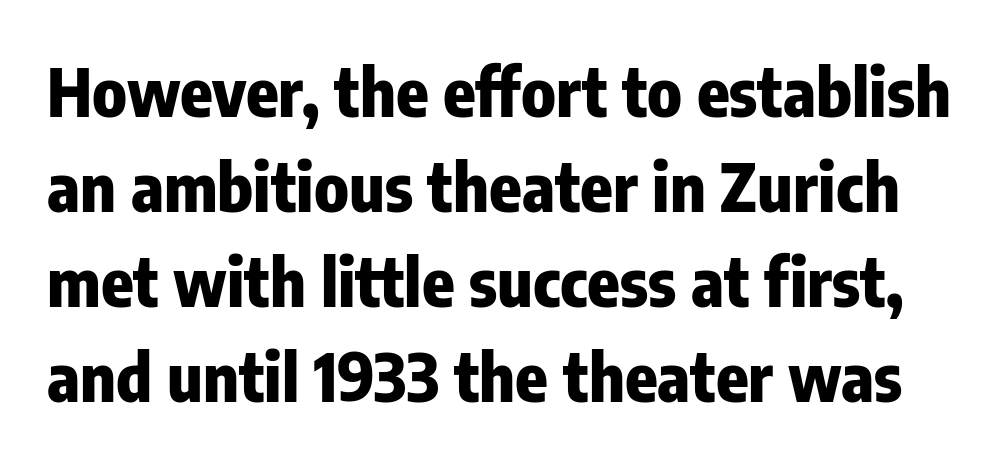
Q: Is the text bold? A: Yes.
Q: Is the text italic (slanted)? A: No, it is upright.
Q: Is the typeface a serif or a sans-serif typeface? A: Sans-serif.
Q: Is the text underlined? A: No.
Q: Is the spacing between letters normal or unusually wide? A: Normal.
Q: Is the spacing between lines tight, normal or loose? A: Normal.
Q: Width (condensed, normal, or wide)? A: Condensed.
Q: Stroke contrast? A: Low.
Q: x-height? A: Medium.
Q: Monospaced? A: No.
